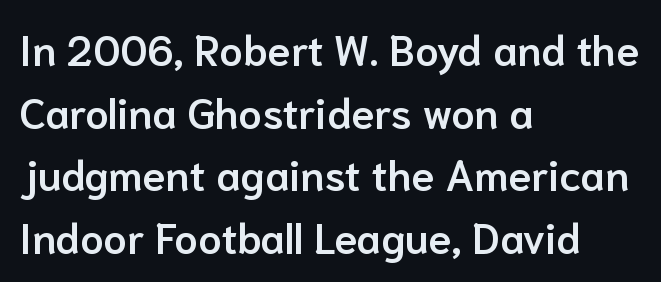
The image shows 42 px semibold sans-serif type, upright; set left-aligned, normal line spacing (1.49x), normal letter spacing, not underlined; low stroke contrast and a medium x-height.
